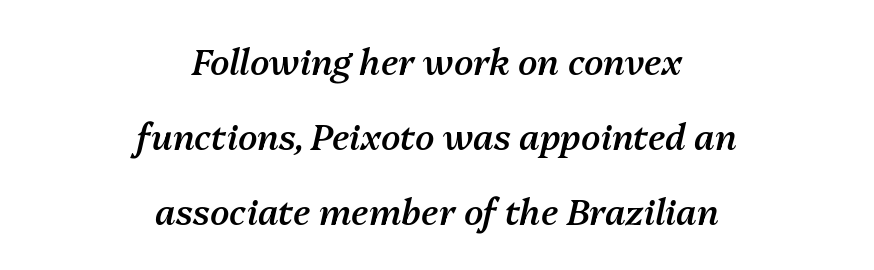
The passage shown is not underscored anywhere. Compared with typical paragraphs, the rows here are farther apart. Slanted lettering throughout. A typesetter would call this proportional, since set widths differ per character.
